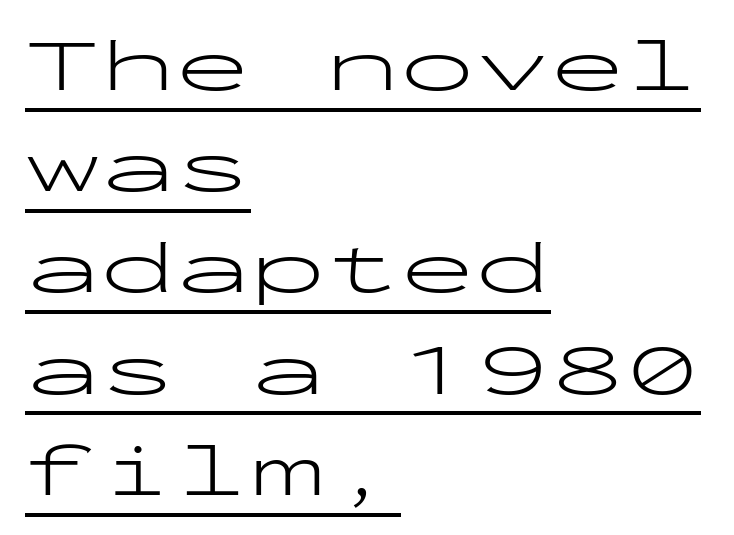
Unlike a traditional serif, this face leaves its strokes unadorned. The typeface has the unassuming heft of standard copy or less. The lines are quadded left. Notice how the stems are strictly vertical — no italics here. Summary of vertical rhythm: regular, with standard interline spacing.
